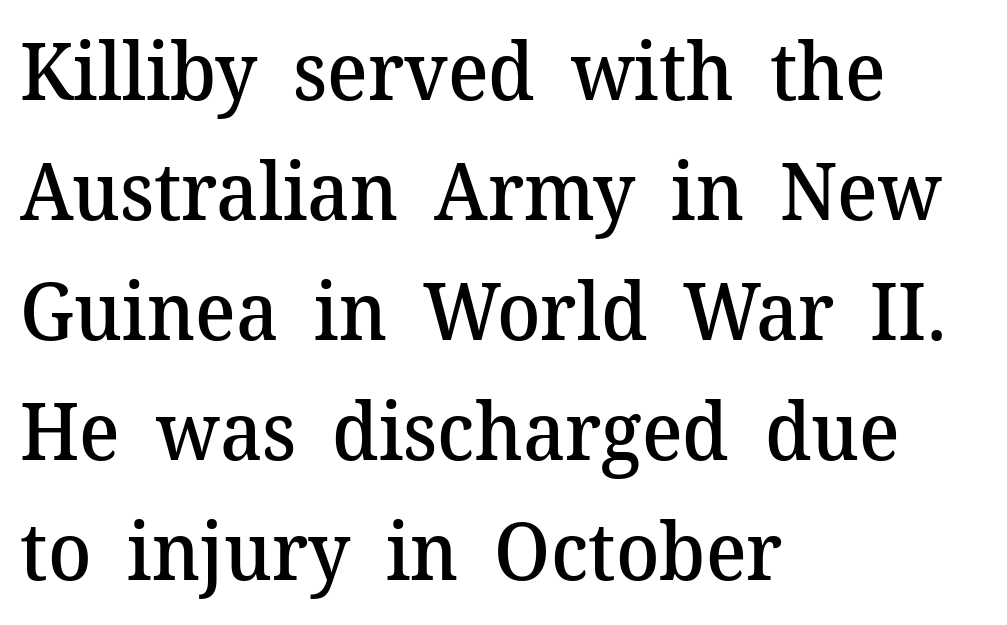
{"serif": "yes", "italic": "no", "bold": "semi", "weight": "semibold", "width": "normal", "stroke_contrast": "medium", "x_height": "medium", "monospaced": "no", "underline": "no", "align": "left", "line_spacing": "normal", "line_spacing_ratio": 1.5, "letter_spacing": "normal", "letter_spacing_em": 0.0, "glyph_px": 80}
